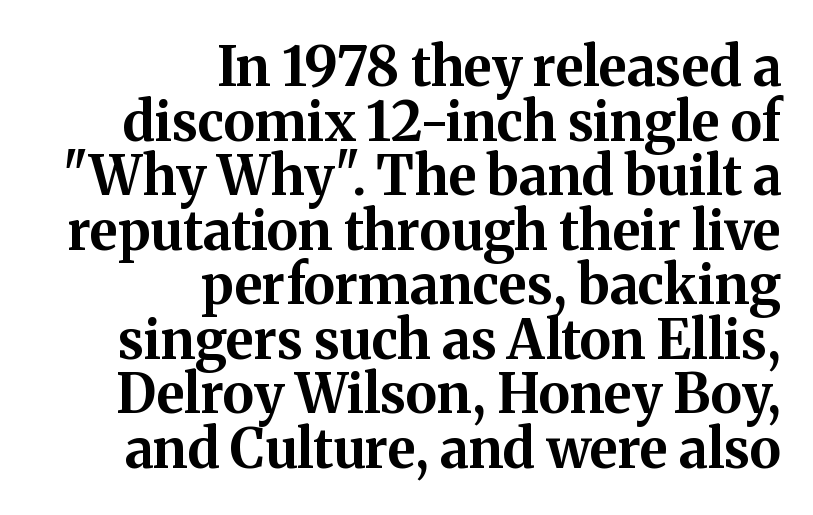
Q: Is the text bold? A: Yes.
Q: Is the text italic (slanted)? A: No, it is upright.
Q: Is the typeface a serif or a sans-serif typeface? A: Serif.
Q: Is the text underlined? A: No.
Q: How is the paragraph aligned? A: Right-aligned.
Q: Is the spacing between letters normal or unusually wide? A: Normal.
Q: Is the spacing between lines tight, normal or loose? A: Tight.
Q: Width (condensed, normal, or wide)? A: Normal.
Q: Stroke contrast? A: Medium.
Q: x-height? A: Medium.
Q: Monospaced? A: No.
